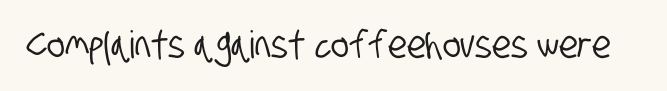
Observe the ordinary spacing: letters are neighbours, not strangers. Lines of text with bare space underneath. Type style note: lacks serifs. Each letter keeps its own natural width here, so spacing adapts to shape.
